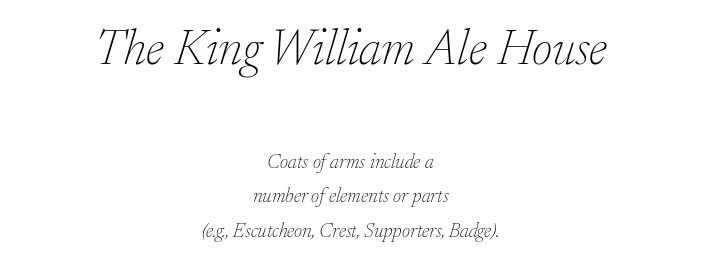
In this sample the first text group is rendered at the bigger scale. This rendering employs a face with finishing strokes, i.e., a serif. Letter spacing: default. Descenders hang freely into open space. Think of a printed novel: that variable character pitch is what you see here.
